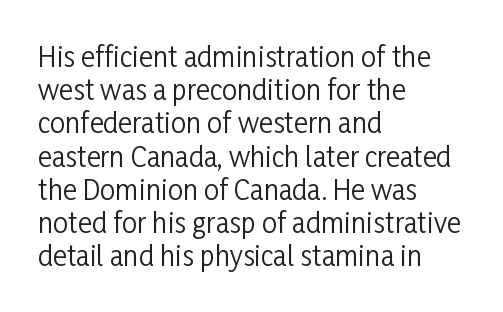
{"italic": "no", "bold": "no", "underline": "no", "align": "left", "line_spacing_ratio": 1.23, "letter_spacing": "normal", "letter_spacing_em": 0.0, "glyph_px": 27}
